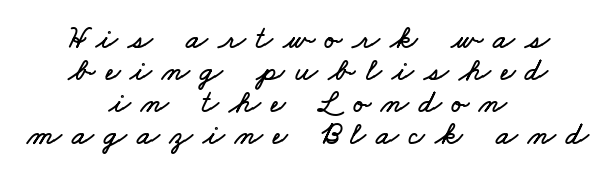
Just letters on the line, the space beneath them empty. Regarding leading, the lines here are crowded together. Varying glyph widths throughout — classic text-font behaviour. Loose tracking; the words dissolve into strings of separated letters. The whitespace from short lines is split evenly between both sides.
